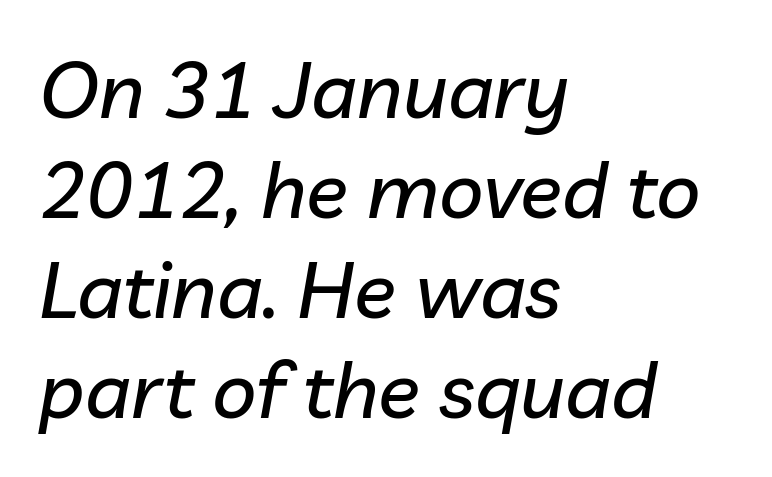
Q: Is the text italic (slanted)? A: Yes, it leans right by about 10 degrees.
Q: Is the text underlined? A: No.
Q: How is the paragraph aligned? A: Left-aligned.
Q: Is the spacing between letters normal or unusually wide? A: Normal.
Q: Is the spacing between lines tight, normal or loose? A: Normal.
Q: Width (condensed, normal, or wide)? A: Normal.
Q: Stroke contrast? A: Low.
Q: x-height? A: Medium.
Q: Monospaced? A: No.
